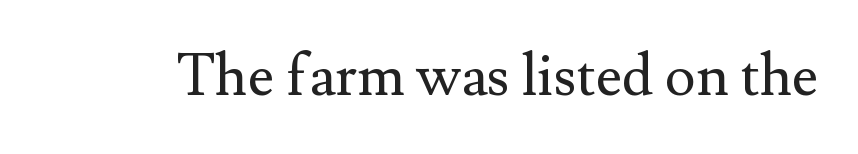
{"serif": "yes", "italic": "no", "bold": "no", "weight": "regular", "width": "normal", "stroke_contrast": "medium", "x_height": "small", "monospaced": "no", "underline": "no", "letter_spacing": "normal", "letter_spacing_em": 0.0, "glyph_px": 58}
